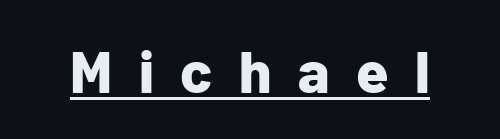
This sample carries an underscore along the baseline area. Letterform terminals end flat and unadorned throughout the passage. Posture: vertical. Caption: expanded tracking, letters set apart.
